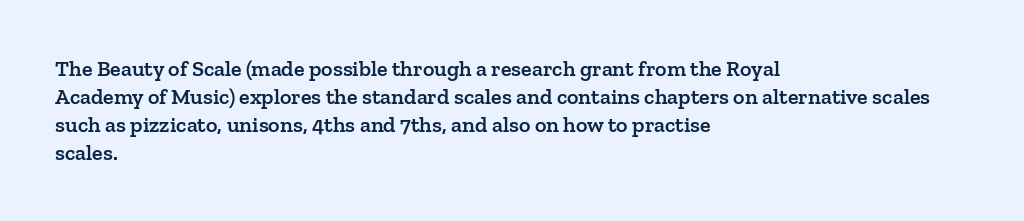
The image shows 22 px text type, upright; set left-aligned, normal line spacing (1.27x), normal letter spacing, not underlined.
